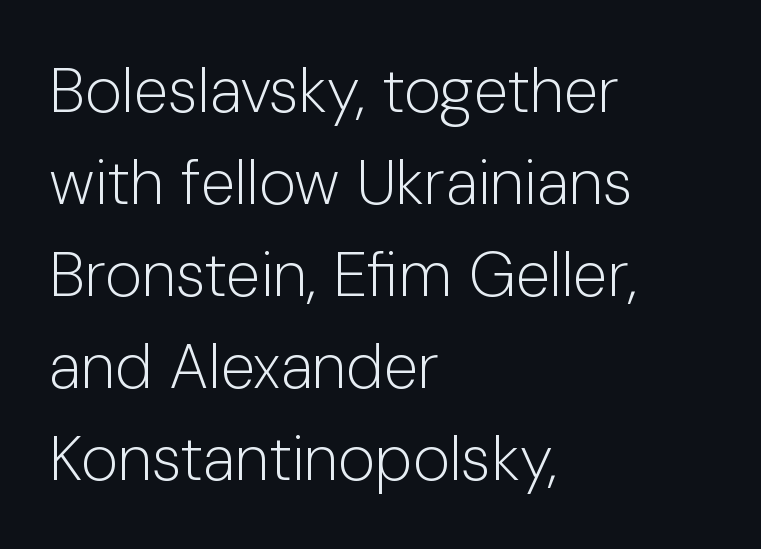
No chunkiness to these letters — they're not bold. Proportional: the letters do not fall into vertical columns. Posture: upright roman. The passage is arranged the way most books set body copy — flush left. This sample uses plain, unmodified letter spacing. Nobody drew a line under any word here.
